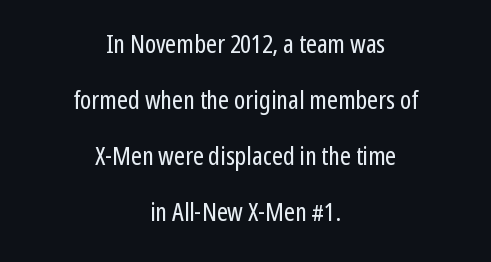
Q: Is the text bold? A: No.
Q: Is the text italic (slanted)? A: No, it is upright.
Q: Is the text underlined? A: No.
Q: How is the paragraph aligned? A: Centered.
Q: Is the spacing between letters normal or unusually wide? A: Normal.
Q: Is the spacing between lines tight, normal or loose? A: Loose.
